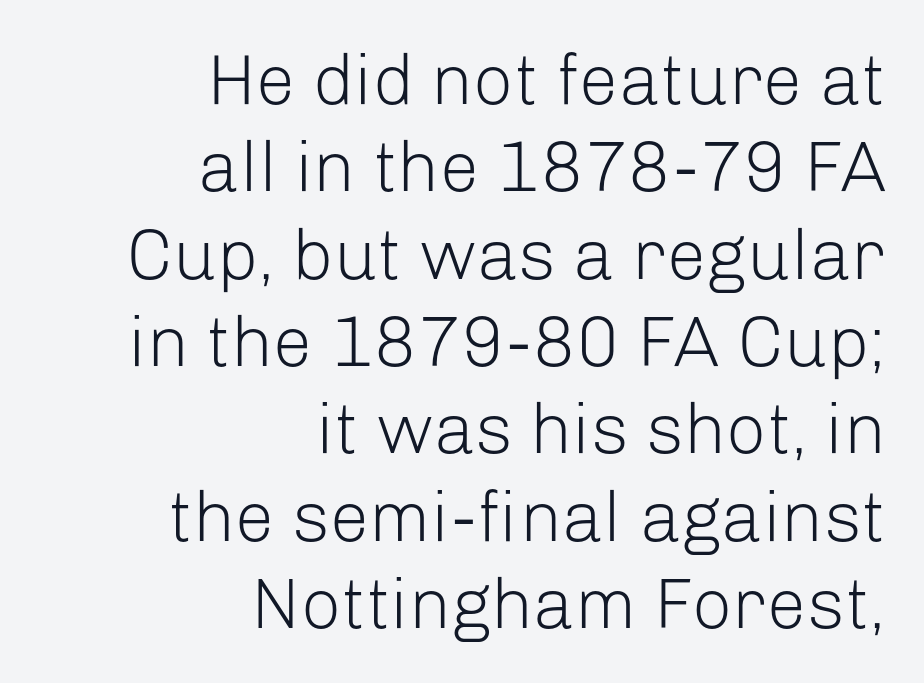
The image shows 71 px light sans-serif type, upright; set right-aligned, line spacing 1.23x, normal letter spacing, not underlined; low stroke contrast and a medium x-height.
